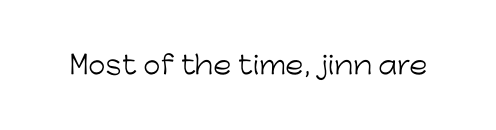
The rendering keeps characters at their native spacing. The font sits on the lighter half of the weight spectrum, regular included. Quick note: underline off. Is there any slant? The stems are plumb.
